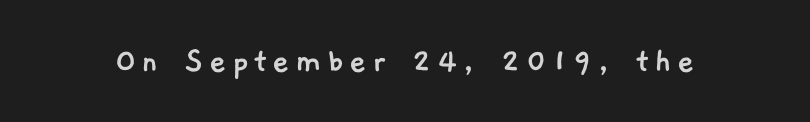
Observe the absence of serifs on each vertical stroke in this sample. The letters advance in unequal steps, a hallmark of proportional type. This rendering features lettering with no underline.
